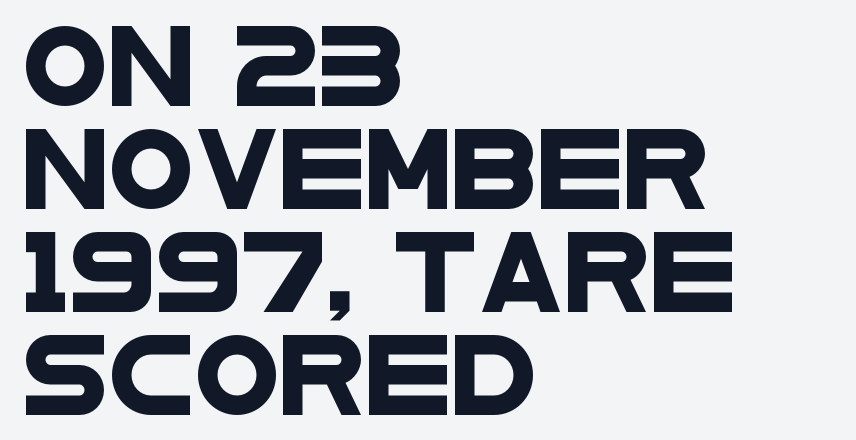
Q: Is the typeface a serif or a sans-serif typeface? A: Sans-serif.
Q: Is the text underlined? A: No.
Q: How is the paragraph aligned? A: Left-aligned.
Q: Is the spacing between letters normal or unusually wide? A: Normal.
Q: Is the spacing between lines tight, normal or loose? A: Normal.
Q: Width (condensed, normal, or wide)? A: Wide.
Q: Stroke contrast? A: Low.
Q: x-height? A: Large.
Q: Monospaced? A: No.
